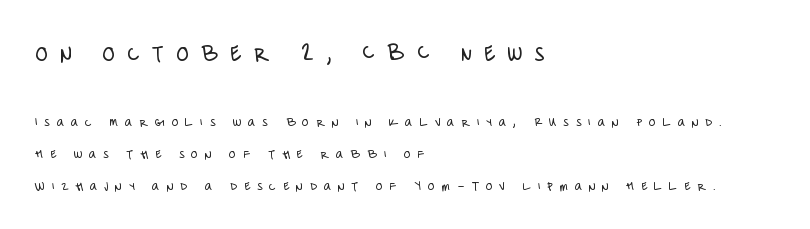
The image shows 25 px text type, upright; set left-aligned, loose line spacing (2.29x), unusually wide letter spacing (+0.49 em), not underlined; the first (top) block is 1.79x larger.
